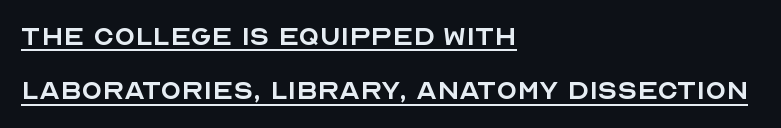
The image shows 34 px regular-weight sans-serif type, upright; set left-aligned, normal line spacing (1.6x), normal letter spacing, underlined; a large x-height.
